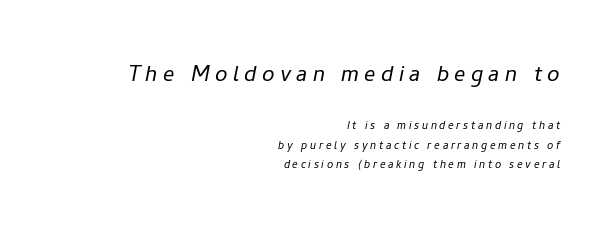
Q: Is the text bold? A: No.
Q: Is the text italic (slanted)? A: Yes, it leans right by about 11 degrees.
Q: Is the text underlined? A: No.
Q: How is the paragraph aligned? A: Right-aligned.
Q: Is the spacing between lines tight, normal or loose? A: Normal.
Q: Which block of text is set in a larger size, the first (top) or the second (bottom)? A: The first (top) one.
Q: Width (condensed, normal, or wide)? A: Normal.
Q: Stroke contrast? A: Low.
Q: x-height? A: Medium.
Q: Monospaced? A: No.
